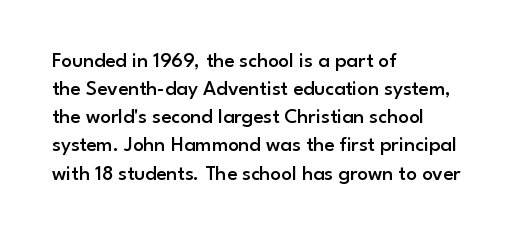
Q: Is the text bold? A: Semi-bold.
Q: Is the text italic (slanted)? A: No, it is upright.
Q: Is the text underlined? A: No.
Q: How is the paragraph aligned? A: Left-aligned.
Q: Is the spacing between letters normal or unusually wide? A: Normal.
Q: Is the spacing between lines tight, normal or loose? A: Normal.
